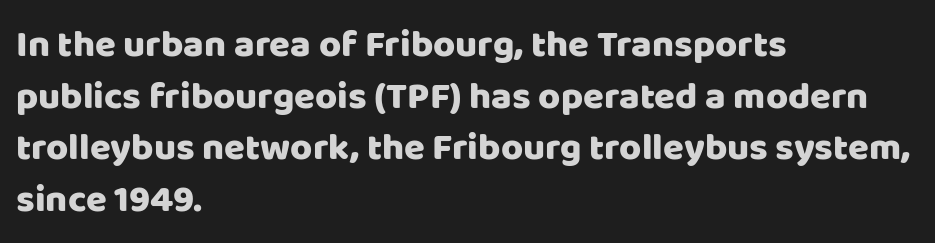
Honestly, the letter spacing is just normal — you wouldn't notice it. The text was rendered using a sans face with plain stroke endings. Evenly set lines give the paragraph a standard silhouette. A typesetter would mark this as roman, not italic.
